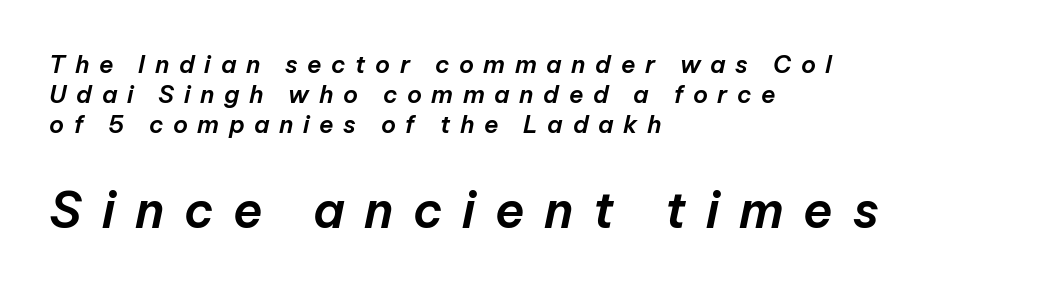
The image shows 49 px text type, italic (leaning right); set left-aligned, normal line spacing (1.26x), unusually wide letter spacing (+0.4 em), not underlined; the second (bottom) block is 2.04x larger; low stroke contrast and a medium x-height.
